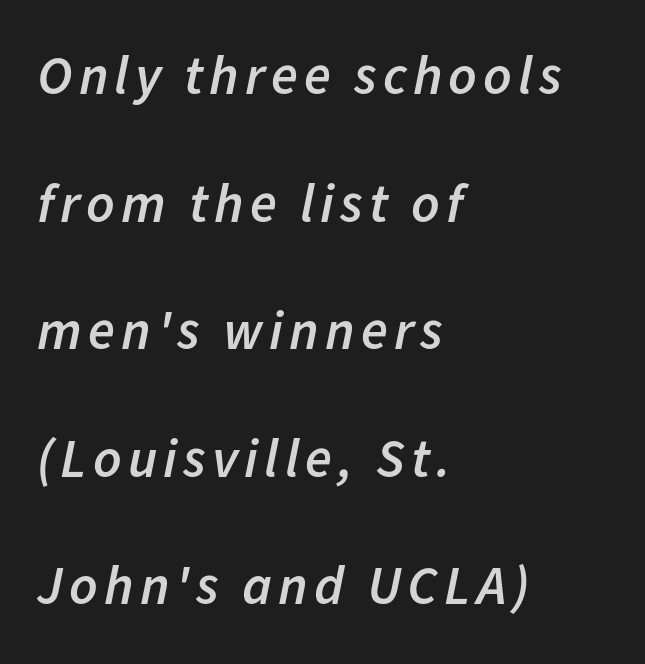
{"italic": "yes", "lean": "right", "slant_degrees": 11, "bold": "semi", "weight": "semibold", "width": "normal", "stroke_contrast": "low", "x_height": "medium", "monospaced": "no", "underline": "no", "align": "left", "line_spacing": "loose", "line_spacing_ratio": 2.32, "glyph_px": 55}
